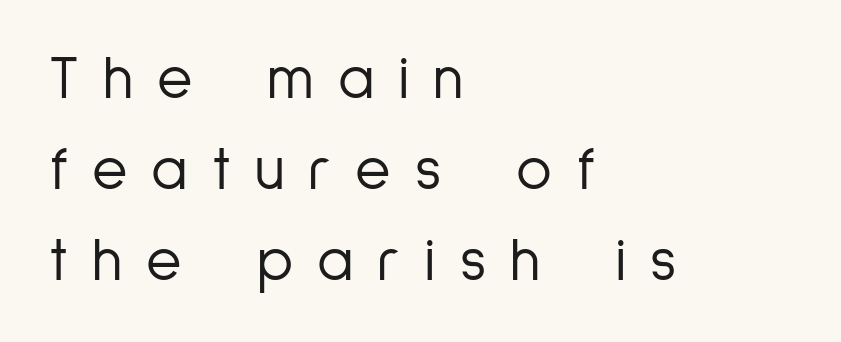
The image shows 61 px light, condensed sans-serif type, upright; set left-aligned, normal line spacing (1.49x), unusually wide letter spacing (+0.39 em), not underlined; low stroke contrast and a medium x-height.
